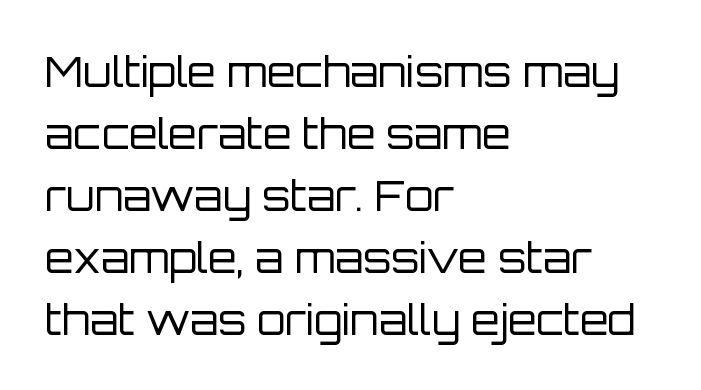
Q: Is the text bold? A: No.
Q: Is the text italic (slanted)? A: No, it is upright.
Q: Is the typeface a serif or a sans-serif typeface? A: Sans-serif.
Q: Is the text underlined? A: No.
Q: How is the paragraph aligned? A: Left-aligned.
Q: Is the spacing between letters normal or unusually wide? A: Normal.
Q: Is the spacing between lines tight, normal or loose? A: Normal.
Q: Width (condensed, normal, or wide)? A: Normal.
Q: Stroke contrast? A: Low.
Q: x-height? A: Large.
Q: Monospaced? A: No.
